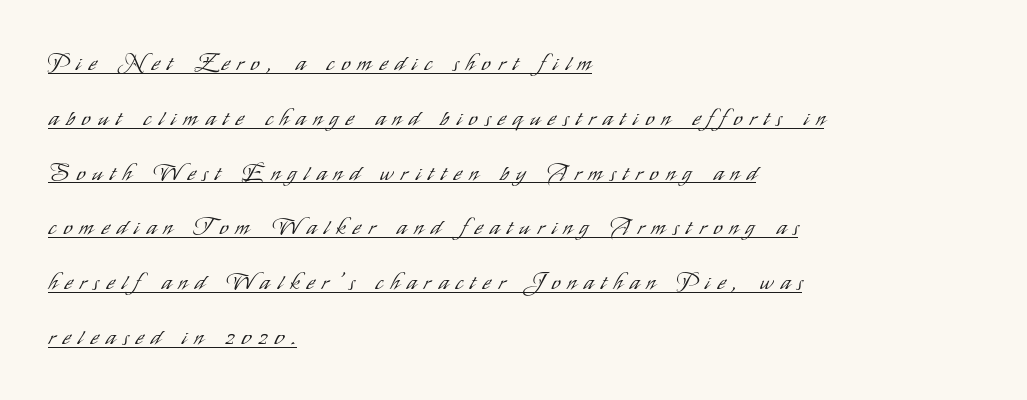
Q: Is the text bold? A: No.
Q: Is the text italic (slanted)? A: Yes.
Q: Is the text underlined? A: Yes.
Q: How is the paragraph aligned? A: Left-aligned.
Q: Is the spacing between letters normal or unusually wide? A: Unusually wide.
Q: Is the spacing between lines tight, normal or loose? A: Loose.
